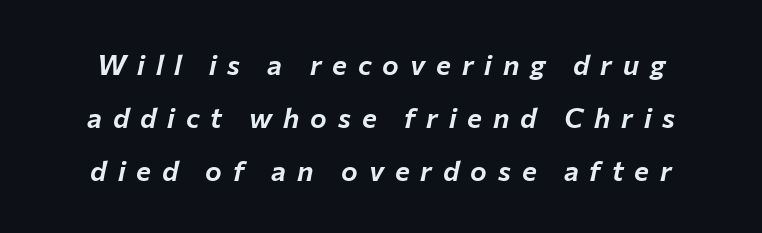
Q: Is the text italic (slanted)? A: Yes, it leans right by about 12 degrees.
Q: Is the text underlined? A: No.
Q: Is the spacing between letters normal or unusually wide? A: Unusually wide.
Q: Width (condensed, normal, or wide)? A: Normal.
Q: Stroke contrast? A: Low.
Q: x-height? A: Medium.
Q: Monospaced? A: No.
